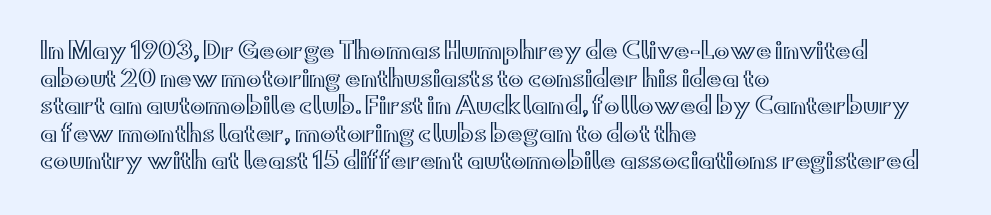
{"italic": "no", "underline": "no", "align": "left", "line_spacing_ratio": 1.2, "letter_spacing": "normal", "letter_spacing_em": 0.0, "glyph_px": 23}
